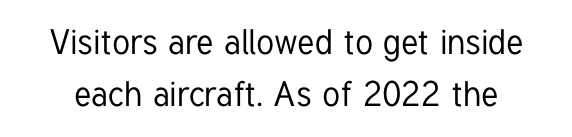
Q: Is the text italic (slanted)? A: No, it is upright.
Q: Is the typeface a serif or a sans-serif typeface? A: Sans-serif.
Q: Is the text underlined? A: No.
Q: Is the spacing between letters normal or unusually wide? A: Normal.
Q: Is the spacing between lines tight, normal or loose? A: Normal.
Q: Width (condensed, normal, or wide)? A: Condensed.
Q: Stroke contrast? A: Low.
Q: x-height? A: Medium.
Q: Monospaced? A: No.
